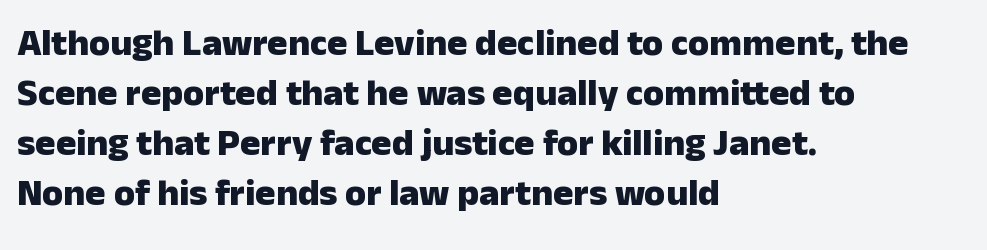
Q: Is the text bold? A: Yes.
Q: Is the text italic (slanted)? A: No, it is upright.
Q: Is the typeface a serif or a sans-serif typeface? A: Sans-serif.
Q: Is the text underlined? A: No.
Q: How is the paragraph aligned? A: Left-aligned.
Q: Is the spacing between letters normal or unusually wide? A: Normal.
Q: Is the spacing between lines tight, normal or loose? A: Normal.
Q: Width (condensed, normal, or wide)? A: Normal.
Q: Stroke contrast? A: Low.
Q: x-height? A: Medium.
Q: Monospaced? A: No.
